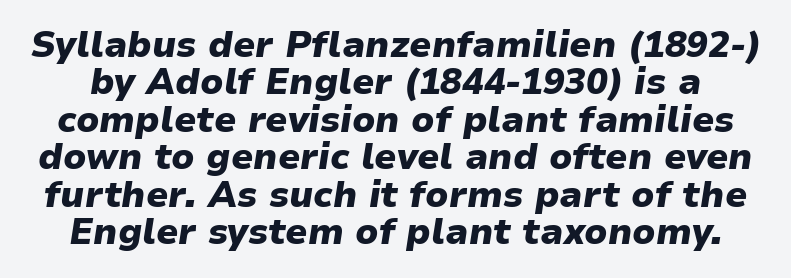
The image shows 36 px heavy type, italic (leaning right); set tight line spacing (1.04x), normal letter spacing, not underlined; low stroke contrast and a medium x-height.
